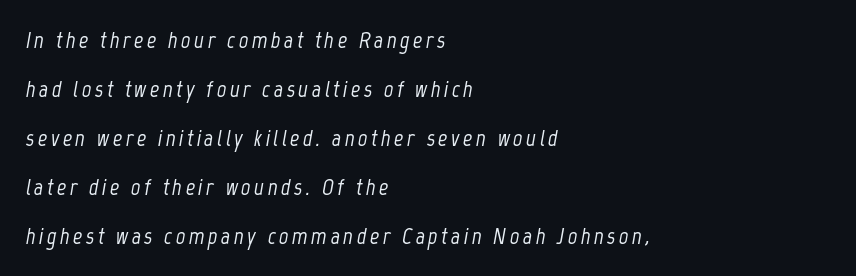
Clear beneath every line of the passage. One glance says open: line gaps are wider than usual. Is the type slanted? Yes — the strokes lean at a clear angle. The paragraph shown leans on its left margin.
